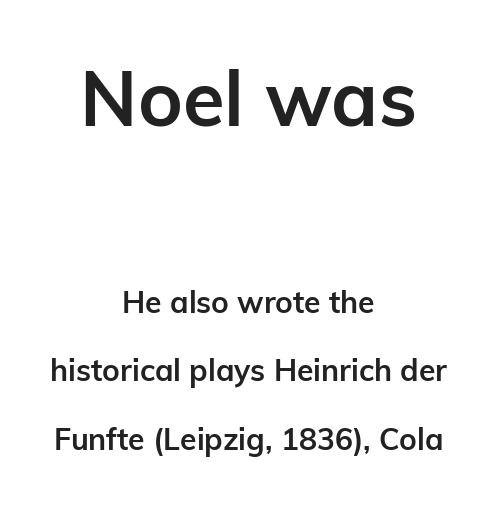
Q: Is the text bold? A: Yes.
Q: Is the text italic (slanted)? A: No, it is upright.
Q: Is the typeface a serif or a sans-serif typeface? A: Sans-serif.
Q: Is the text underlined? A: No.
Q: How is the paragraph aligned? A: Centered.
Q: Is the spacing between letters normal or unusually wide? A: Normal.
Q: Is the spacing between lines tight, normal or loose? A: Loose.
Q: Which block of text is set in a larger size, the first (top) or the second (bottom)? A: The first (top) one.
Q: Width (condensed, normal, or wide)? A: Normal.
Q: Stroke contrast? A: Low.
Q: x-height? A: Medium.
Q: Monospaced? A: No.
